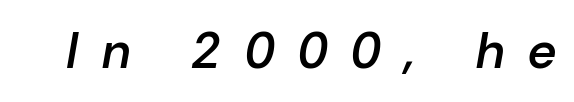
Q: Is the text bold? A: Semi-bold.
Q: Is the text italic (slanted)? A: Yes, it leans right by about 10 degrees.
Q: Is the text underlined? A: No.
Q: Is the spacing between letters normal or unusually wide? A: Unusually wide.
Q: Width (condensed, normal, or wide)? A: Normal.
Q: Stroke contrast? A: Low.
Q: x-height? A: Medium.
Q: Monospaced? A: No.
